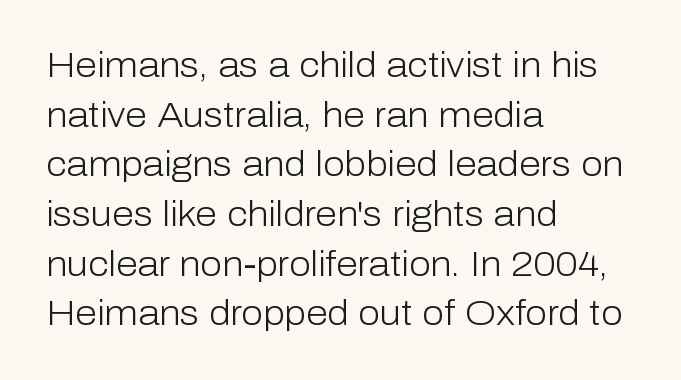
The image shows 35 px light sans-serif type, upright; set left-aligned, normal line spacing (1.42x), normal letter spacing, not underlined; low stroke contrast and a medium x-height.
